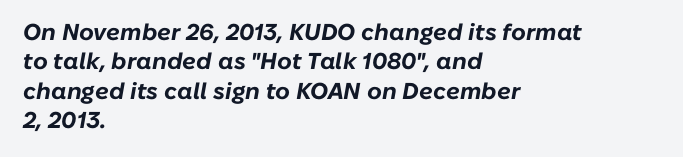
Q: Is the text bold? A: Yes.
Q: Is the text italic (slanted)? A: Yes, it leans right by about 10 degrees.
Q: Is the text underlined? A: No.
Q: How is the paragraph aligned? A: Left-aligned.
Q: Is the spacing between letters normal or unusually wide? A: Normal.
Q: Is the spacing between lines tight, normal or loose? A: Normal.
